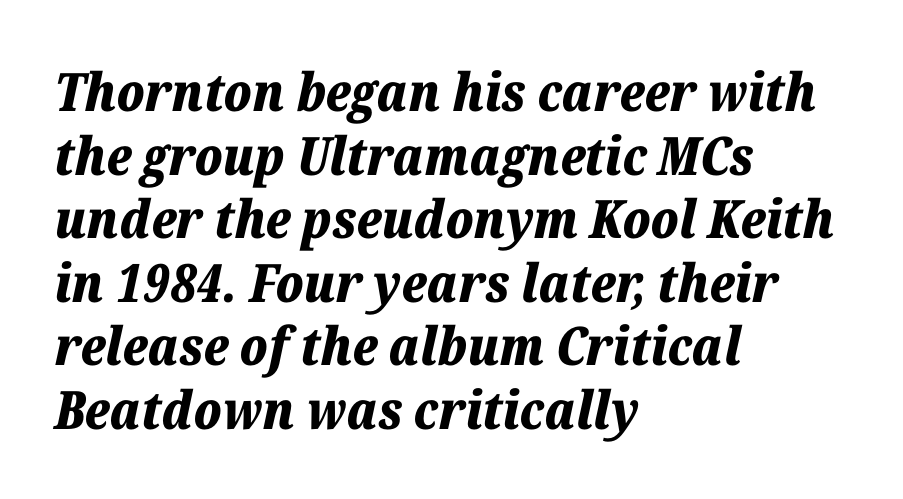
The image shows 53 px bold type, italic (leaning right); set left-aligned, line spacing 1.2x, normal letter spacing, not underlined; low stroke contrast and a medium x-height.
